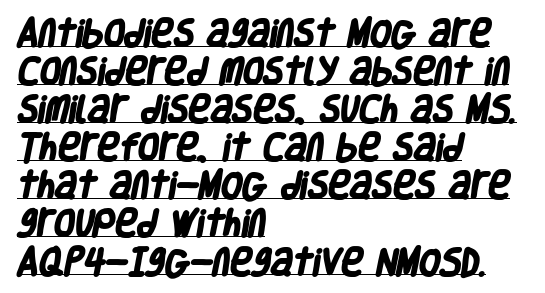
Caption: multi-line text, flush left, ragged right. The specimen includes a rule beneath the text block's lines. Does the leading feel generous? No, just average. The passage shown is typed in a proportional face where columns would drift. Plenty of ink on the page — the face is bold. Tracking here is standard; glyphs follow each other at the usual distance.
